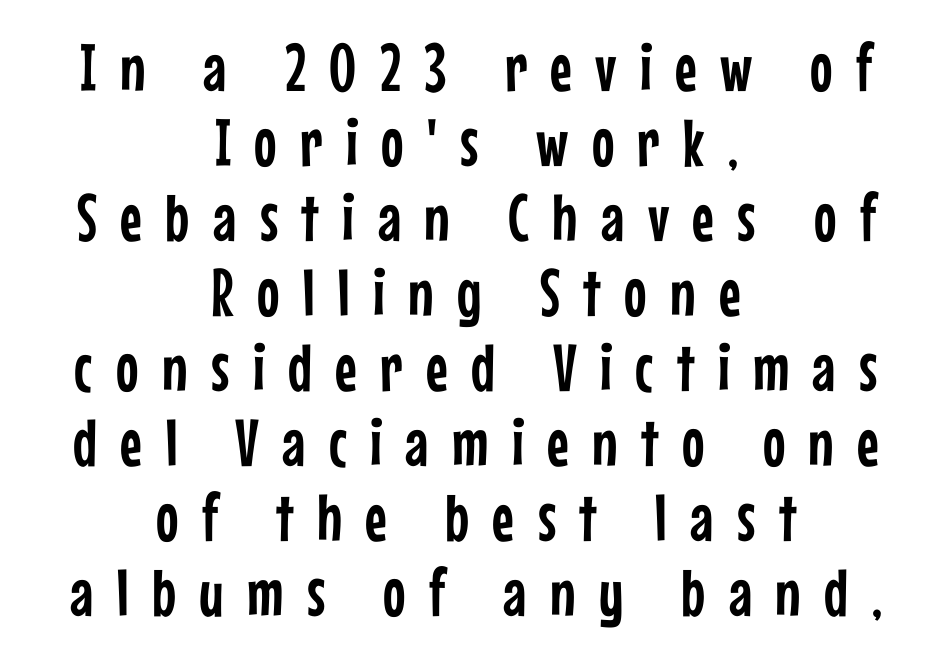
Q: Is the text italic (slanted)? A: No, it is upright.
Q: Is the typeface a serif or a sans-serif typeface? A: Sans-serif.
Q: Is the text underlined? A: No.
Q: How is the paragraph aligned? A: Centered.
Q: Is the spacing between letters normal or unusually wide? A: Unusually wide.
Q: Is the spacing between lines tight, normal or loose? A: Tight.
Q: Width (condensed, normal, or wide)? A: Condensed.
Q: Stroke contrast? A: Low.
Q: x-height? A: Medium.
Q: Monospaced? A: No.
